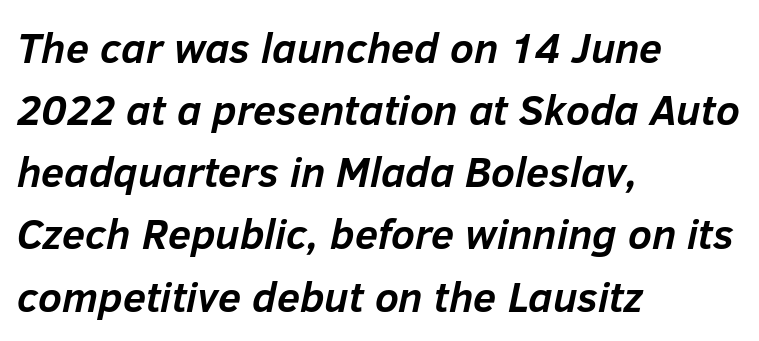
{"italic": "yes", "lean": "right", "slant_degrees": 12, "bold": "yes", "weight": "semibold", "width": "normal", "stroke_contrast": "low", "x_height": "medium", "monospaced": "no", "underline": "no", "align": "left", "line_spacing": "normal", "line_spacing_ratio": 1.48, "letter_spacing": "normal", "letter_spacing_em": 0.0, "glyph_px": 42}
